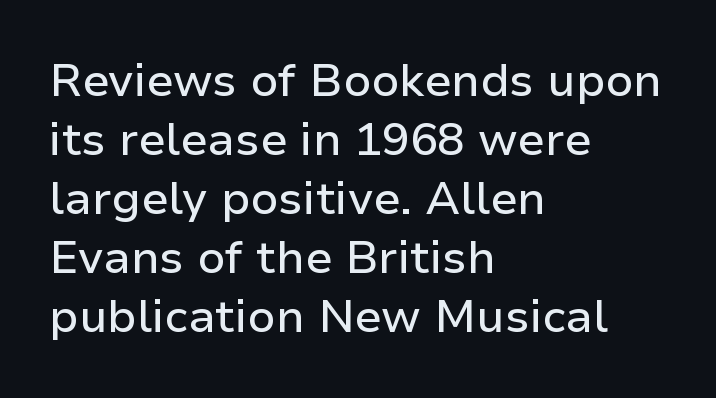
Q: Is the text italic (slanted)? A: No, it is upright.
Q: Is the typeface a serif or a sans-serif typeface? A: Sans-serif.
Q: Is the text underlined? A: No.
Q: How is the paragraph aligned? A: Left-aligned.
Q: Is the spacing between letters normal or unusually wide? A: Normal.
Q: Is the spacing between lines tight, normal or loose? A: Normal.
Q: Width (condensed, normal, or wide)? A: Normal.
Q: Stroke contrast? A: Low.
Q: x-height? A: Medium.
Q: Monospaced? A: No.
